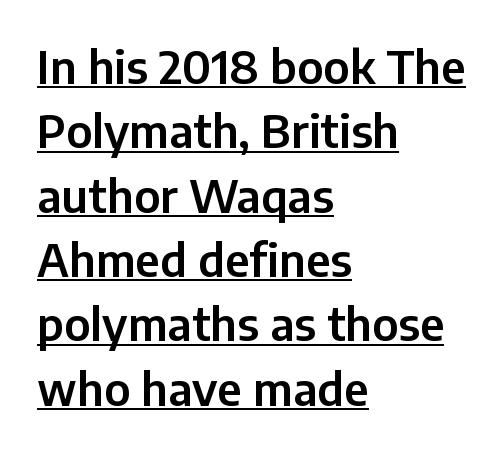
Q: Is the text italic (slanted)? A: No, it is upright.
Q: Is the typeface a serif or a sans-serif typeface? A: Sans-serif.
Q: Is the text underlined? A: Yes.
Q: How is the paragraph aligned? A: Left-aligned.
Q: Is the spacing between letters normal or unusually wide? A: Normal.
Q: Is the spacing between lines tight, normal or loose? A: Normal.
Q: Width (condensed, normal, or wide)? A: Normal.
Q: Stroke contrast? A: Low.
Q: x-height? A: Medium.
Q: Monospaced? A: No.
